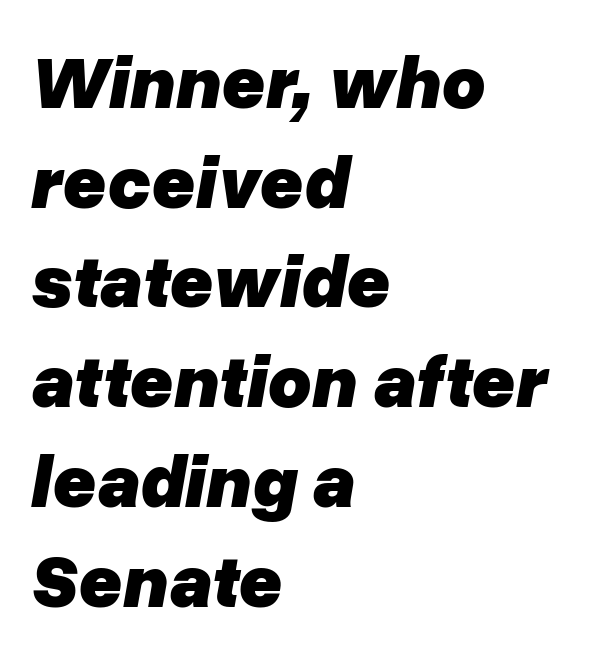
{"italic": "yes", "lean": "right", "slant_degrees": 10, "bold": "yes", "weight": "heavy", "width": "normal", "stroke_contrast": "low", "x_height": "medium", "monospaced": "no", "underline": "no", "align": "left", "line_spacing": "normal", "line_spacing_ratio": 1.33, "letter_spacing": "normal", "letter_spacing_em": 0.0, "glyph_px": 75}
